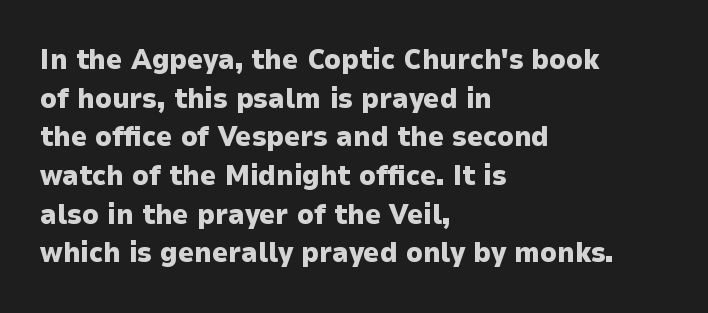
{"serif": "no", "italic": "no", "bold": "yes", "weight": "heavy", "width": "normal", "stroke_contrast": "low", "x_height": "medium", "monospaced": "no", "underline": "no", "align": "left", "line_spacing": "normal", "line_spacing_ratio": 1.38, "letter_spacing": "normal", "letter_spacing_em": 0.0, "glyph_px": 28}
